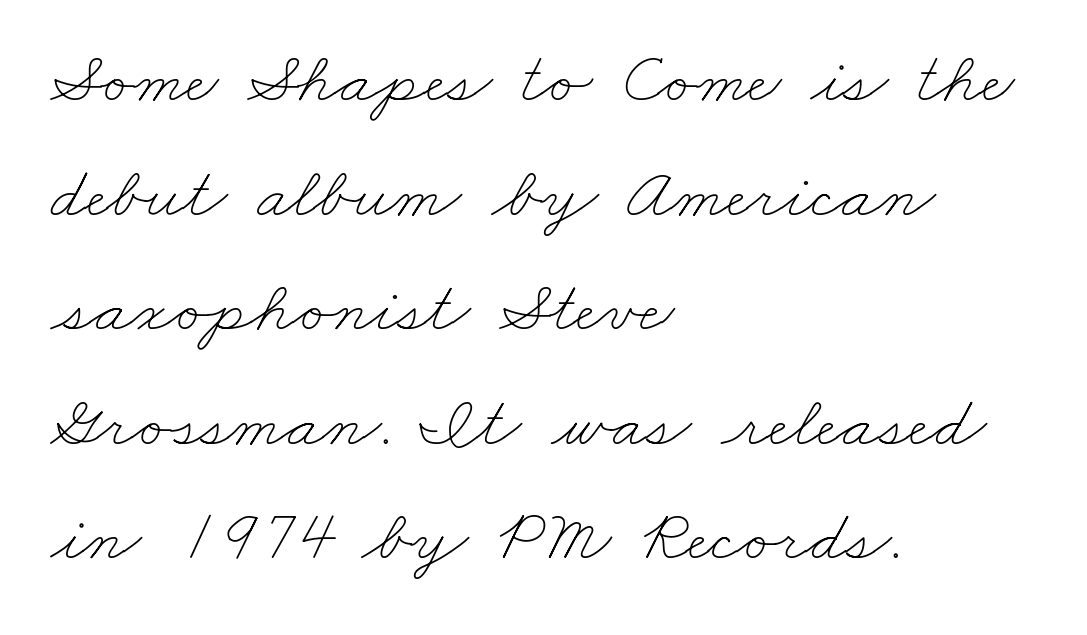
The image shows 73 px thin, wide type; set left-aligned, normal line spacing (1.57x), normal letter spacing, not underlined; low stroke contrast and a small x-height.
